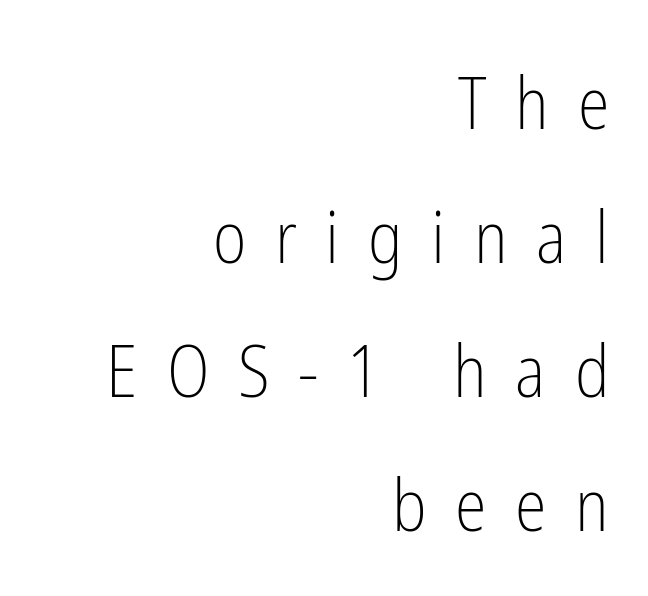
Short and long lines alike share a common ending point at right. These lines were composed using upright roman letters. Tracking value appears strongly positive — letters spread wide. Nobody drew a line under any word here. The rendering shows plain stroke endings on the letterforms — a sans-serif design. Is this a heavy cut? Hardly; it is regular or lighter.
